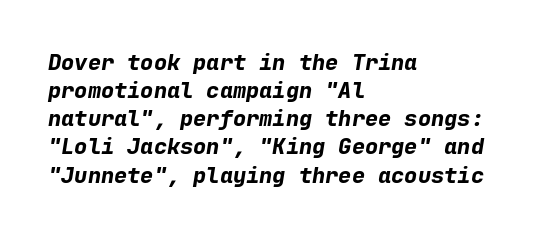
The glyphs have the mass of a bold cut. The passage shown leans; its letterforms are oblique. Notice how descenders clear the ascenders below comfortably — that's standard leading. Line beginnings align vertically; line endings do not.
